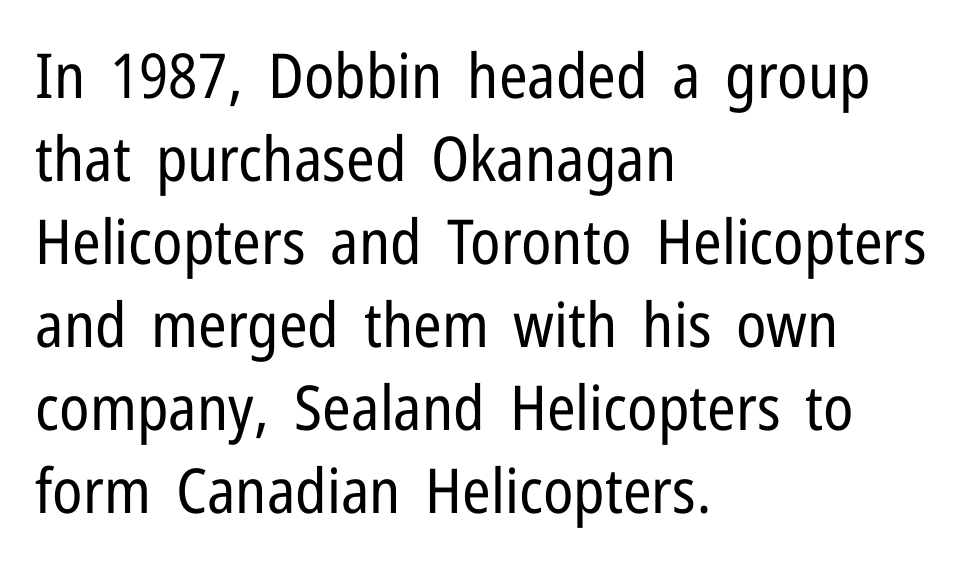
The image shows 62 px regular-weight, condensed sans-serif type, upright; set left-aligned, normal line spacing (1.34x), normal letter spacing, not underlined; low stroke contrast and a medium x-height.
